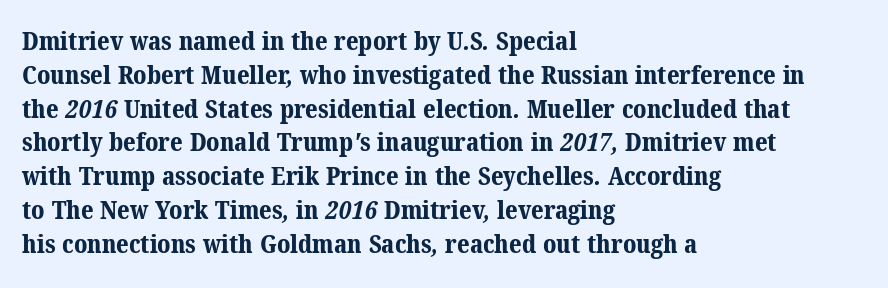
{"bold": "yes", "underline": "no", "align": "left", "line_spacing": "normal", "line_spacing_ratio": 1.3, "letter_spacing": "normal", "letter_spacing_em": 0.0, "glyph_px": 26}
